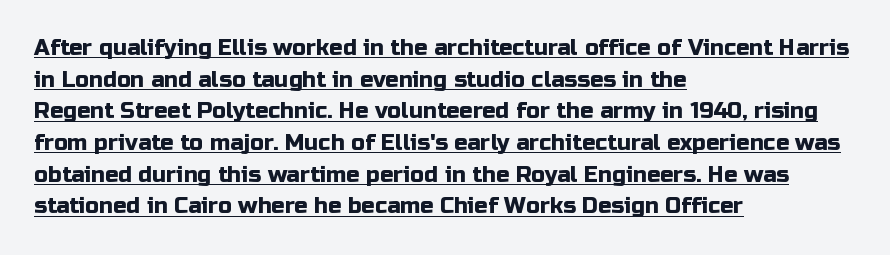
The image shows 22 px text type, upright; set left-aligned, normal line spacing (1.44x), normal letter spacing, underlined.
